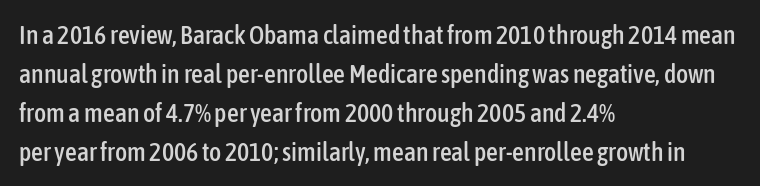
The image shows 26 px text type, upright; set left-aligned, normal line spacing (1.5x), normal letter spacing, not underlined.
